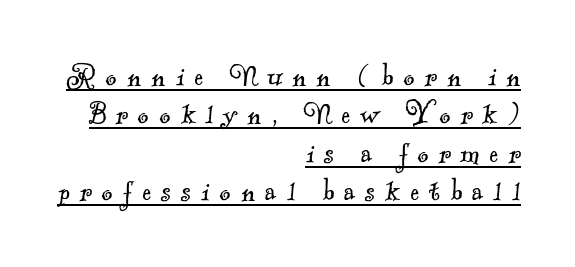
The font family rendered here belongs to the serif group. The lines in this sample share a right terminus and differ only in where they begin. These lines are rendered in a variable-pitch font. Closely set lines give the paragraph a compact silhouette.
